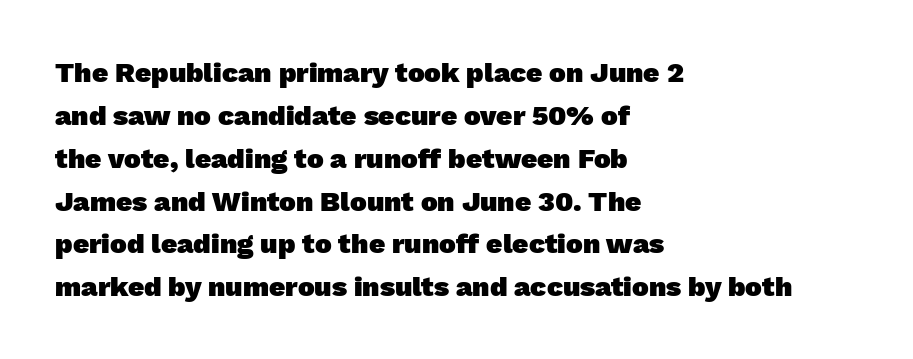
The image shows 28 px heavy sans-serif type; set left-aligned, normal line spacing (1.53x), normal letter spacing, not underlined; low stroke contrast and a medium x-height.
